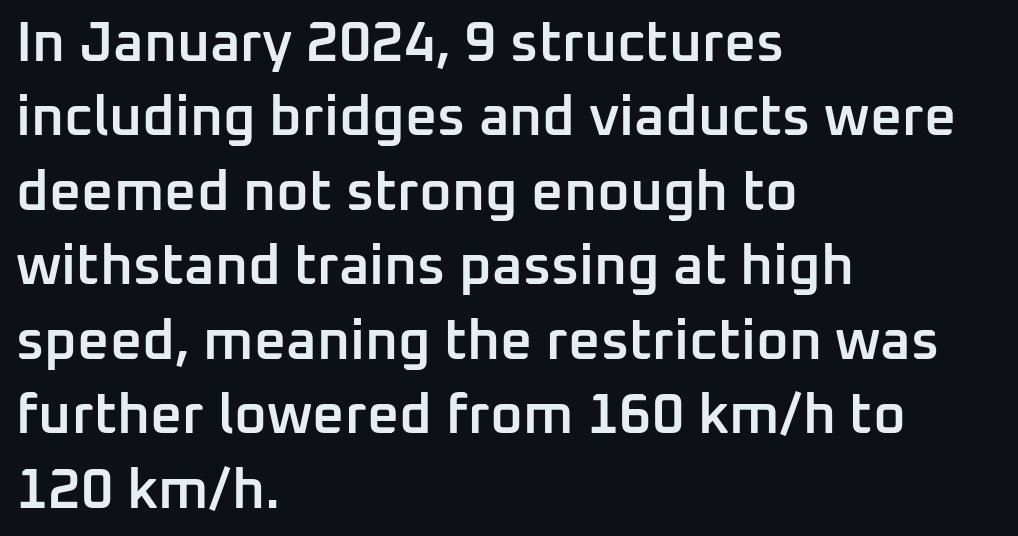
Q: Is the text bold? A: Semi-bold.
Q: Is the text italic (slanted)? A: No, it is upright.
Q: Is the typeface a serif or a sans-serif typeface? A: Sans-serif.
Q: Is the text underlined? A: No.
Q: How is the paragraph aligned? A: Left-aligned.
Q: Is the spacing between letters normal or unusually wide? A: Normal.
Q: Is the spacing between lines tight, normal or loose? A: Normal.
Q: Width (condensed, normal, or wide)? A: Normal.
Q: Stroke contrast? A: Low.
Q: x-height? A: Medium.
Q: Monospaced? A: No.
